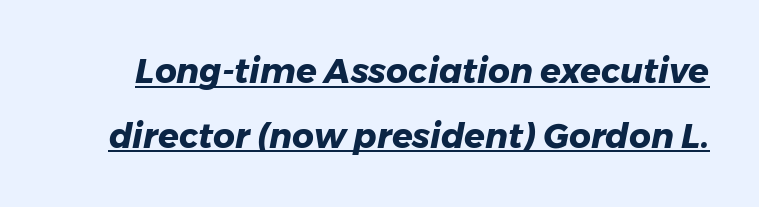
Q: Is the text bold? A: Yes.
Q: Is the text italic (slanted)? A: Yes, it leans right by about 11 degrees.
Q: Is the text underlined? A: Yes.
Q: Is the spacing between letters normal or unusually wide? A: Normal.
Q: Is the spacing between lines tight, normal or loose? A: Loose.
Q: Width (condensed, normal, or wide)? A: Normal.
Q: Stroke contrast? A: Low.
Q: x-height? A: Medium.
Q: Monospaced? A: No.
